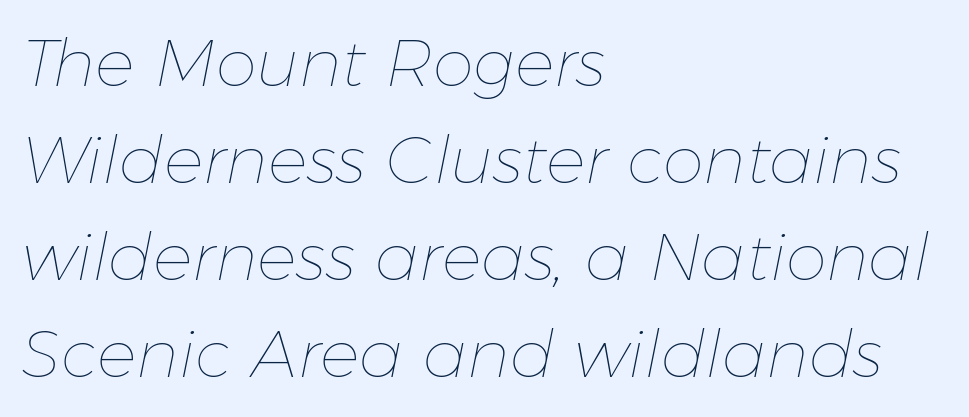
The image shows 66 px thin type, italic (leaning right); set left-aligned, normal line spacing (1.47x), normal letter spacing, not underlined; low stroke contrast and a medium x-height.
